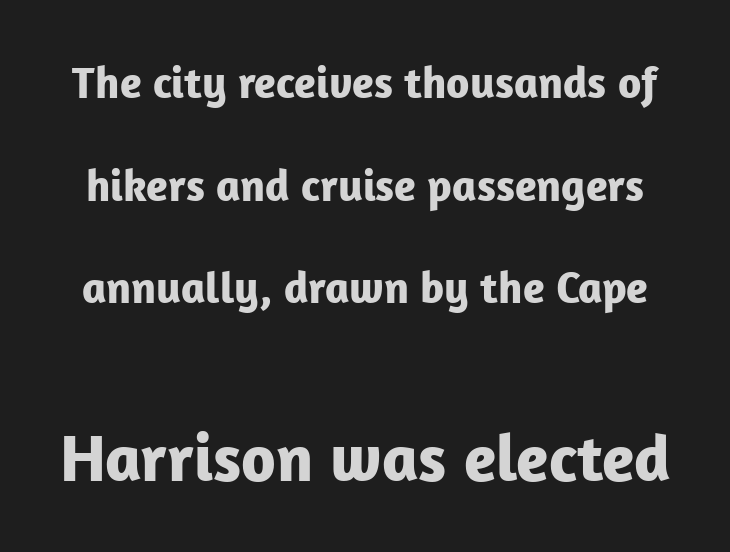
Size contrast runs from small at the top to large at the bottom. Stroke thickness is high; the sample reads as a true bold. Examine the stroke ends and you'll find no serifs. The zone under the glyphs is completely vacant. A typesetter would call this leading open, well beyond the default.
